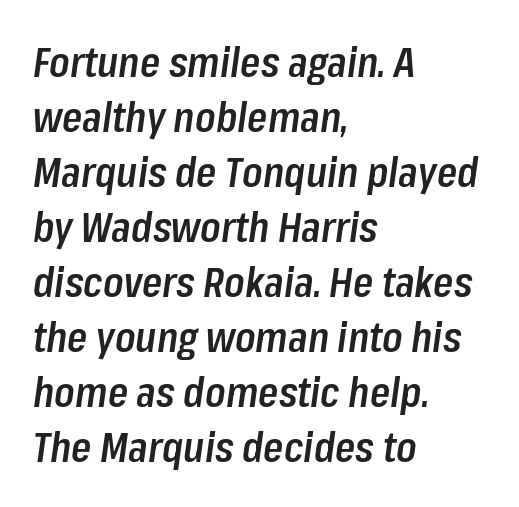
Q: Is the text bold? A: Semi-bold.
Q: Is the text italic (slanted)? A: Yes, it leans right by about 8 degrees.
Q: Is the text underlined? A: No.
Q: How is the paragraph aligned? A: Left-aligned.
Q: Is the spacing between letters normal or unusually wide? A: Normal.
Q: Is the spacing between lines tight, normal or loose? A: Normal.
Q: Width (condensed, normal, or wide)? A: Condensed.
Q: Stroke contrast? A: Low.
Q: x-height? A: Medium.
Q: Monospaced? A: No.
